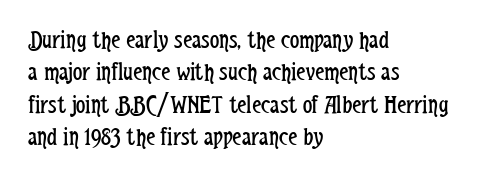
Line spacing here is normal. Nobody touched the tracking dial on this one. Quick note: underline off. Designer's note — italics off, roman on. The lines are quadded left.
